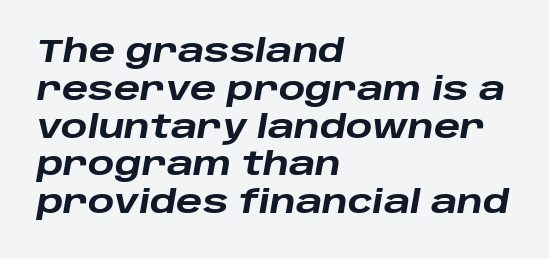
{"italic": "yes", "lean": "right", "slant_degrees": 10, "bold": "yes", "weight": "heavy", "width": "wide", "stroke_contrast": "low", "x_height": "large", "monospaced": "no", "underline": "no", "align": "left", "line_spacing_ratio": 1.22, "letter_spacing": "normal", "letter_spacing_em": 0.0, "glyph_px": 31}
